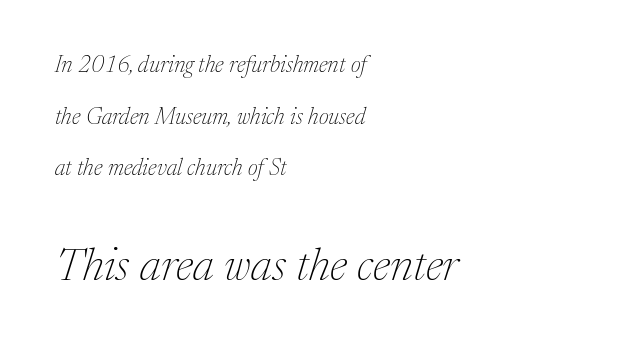
The image shows 46 px thin serif type, italic (leaning right); set left-aligned, loose line spacing (2.24x), normal letter spacing, not underlined; the second (bottom) block is 2.0x larger; medium stroke contrast and a medium x-height.
